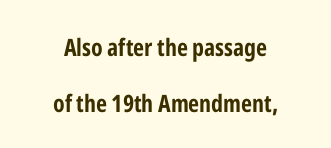
The image shows 24 px bold type, upright; set centered, loose line spacing (2.34x), normal letter spacing, not underlined.
